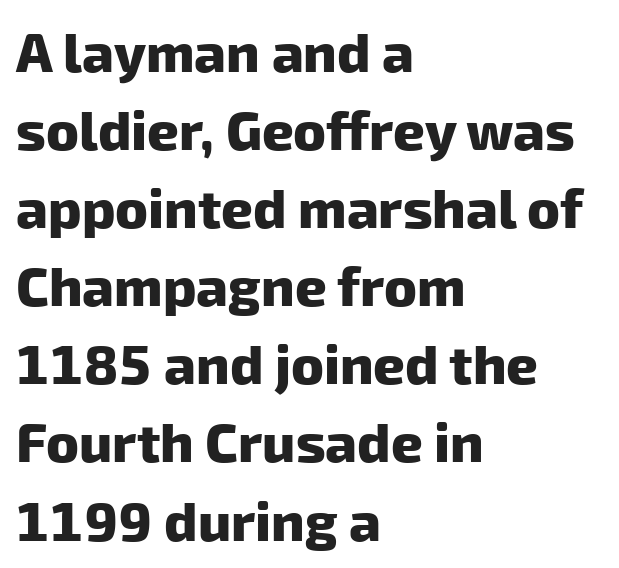
Leading: standard. Casual observation: everything's shoved over to the left. Do the characters align in a grid? No, the font is proportional. This rendering employs a face without finishing strokes, i.e., a sans-serif. Descenders are the only things crossing below the line. The typesetting leans heavy: a genuine bold.
